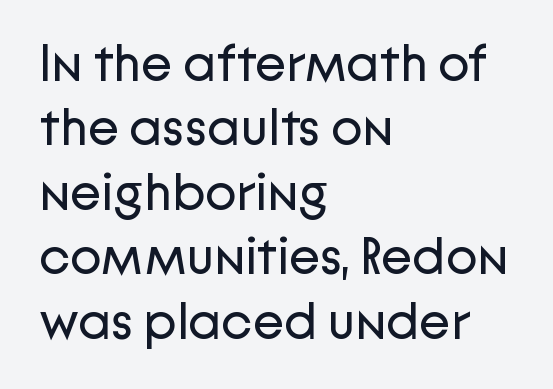
{"serif": "no", "italic": "no", "bold": "no", "weight": "regular", "width": "normal", "stroke_contrast": "low", "x_height": "medium", "monospaced": "no", "underline": "no", "align": "left", "line_spacing_ratio": 1.24, "letter_spacing": "normal", "letter_spacing_em": 0.0, "glyph_px": 52}
